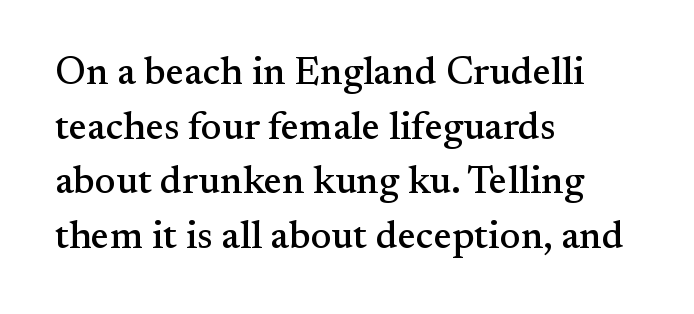
{"serif": "yes", "italic": "no", "width": "normal", "stroke_contrast": "medium", "x_height": "small", "monospaced": "no", "underline": "no", "align": "left", "line_spacing": "normal", "line_spacing_ratio": 1.4, "letter_spacing": "normal", "letter_spacing_em": 0.0, "glyph_px": 39}
